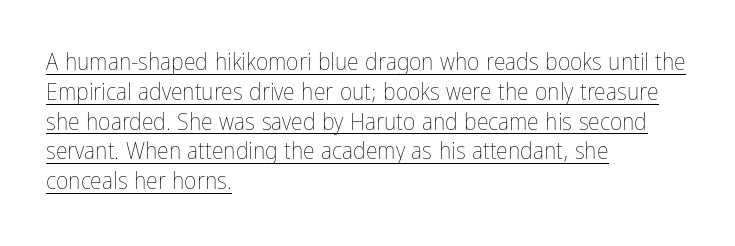
{"italic": "no", "bold": "no", "underline": "yes", "align": "left", "line_spacing_ratio": 1.24, "letter_spacing": "normal", "letter_spacing_em": 0.0, "glyph_px": 24}
